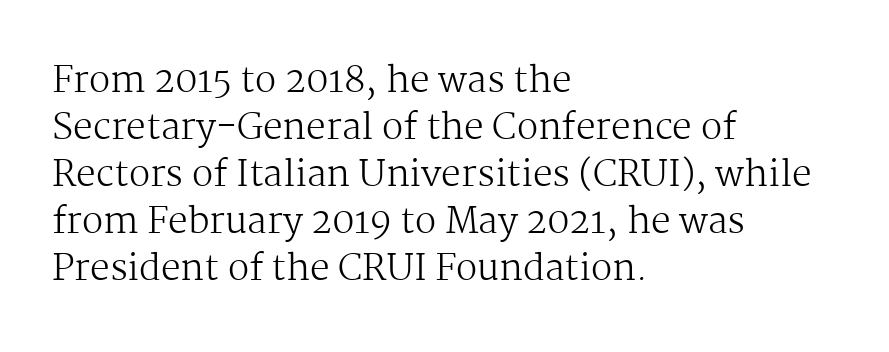
{"serif": "yes", "italic": "no", "bold": "no", "weight": "regular", "width": "normal", "stroke_contrast": "medium", "x_height": "medium", "monospaced": "no", "underline": "no", "align": "left", "line_spacing": "normal", "line_spacing_ratio": 1.34, "letter_spacing": "normal", "letter_spacing_em": 0.0, "glyph_px": 35}
